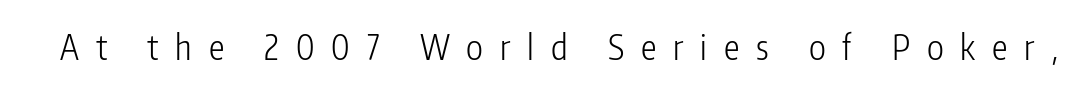
The axis of the letterforms is exactly vertical. Quick note: underline off. These lines have a slow, spaced-out rhythm from letter to letter. The letters carry no serifs — their stems end cleanly without finishing strokes. This sample has the flowing, uneven cadence of proportional lettering.
